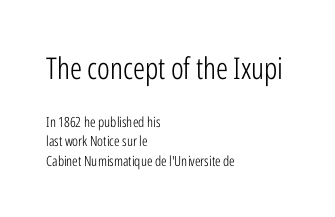
Unmarked baselines from the first word to the last. Leading matches the norm, producing a regular column. Compared with a typical body face, this is equally light or lighter still. Ordinary non-slanted type is in use.
